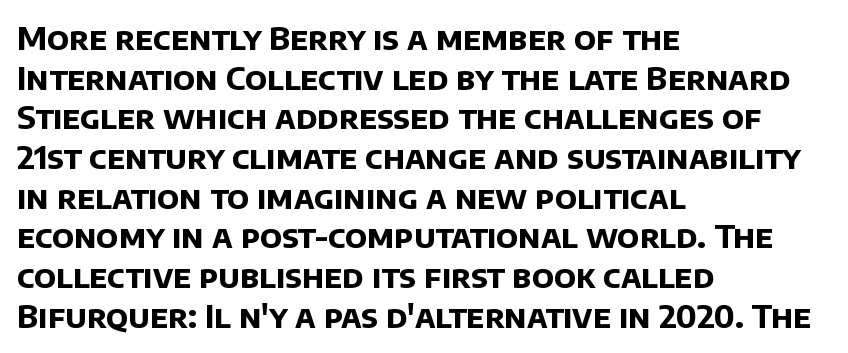
Left-aligned paragraph, ragged on the right. In terms of weight, the rendering is a true, heavy bold. This sample uses a sans-serif face. Think of a printed novel: that variable character pitch is what you see here.
